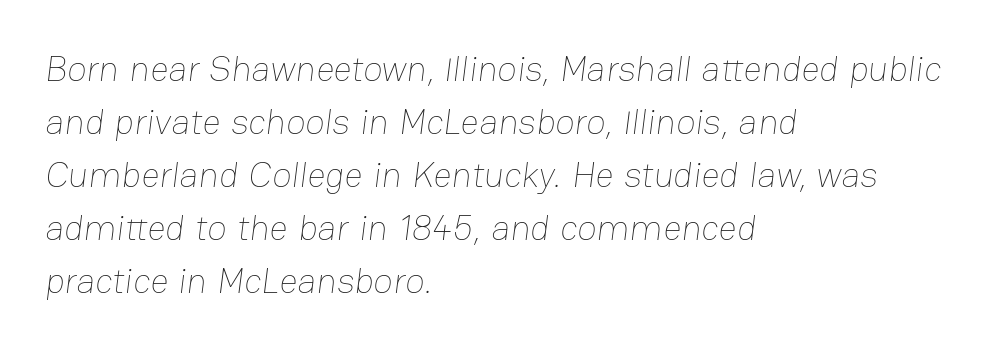
{"bold": "no", "weight": "thin", "width": "normal", "stroke_contrast": "low", "x_height": "medium", "monospaced": "no", "underline": "no", "align": "left", "line_spacing": "normal", "line_spacing_ratio": 1.47, "letter_spacing": "normal", "letter_spacing_em": 0.0, "glyph_px": 36}
